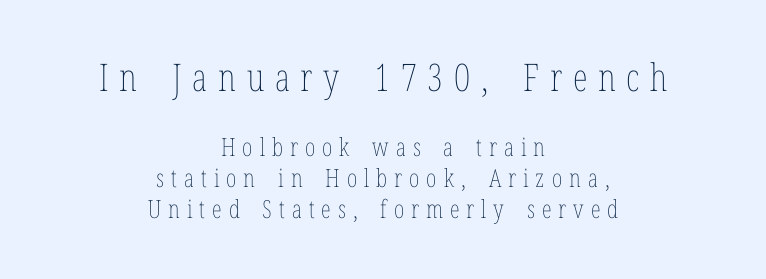
{"italic": "no", "bold": "no", "weight": "thin", "width": "condensed", "stroke_contrast": "low", "x_height": "medium", "monospaced": "no", "underline": "no", "align": "center", "line_spacing_ratio": 1.24, "letter_spacing": "wide", "letter_spacing_em": 0.28, "larger_block": "first", "size_ratio": 1.52, "glyph_px": 38}
